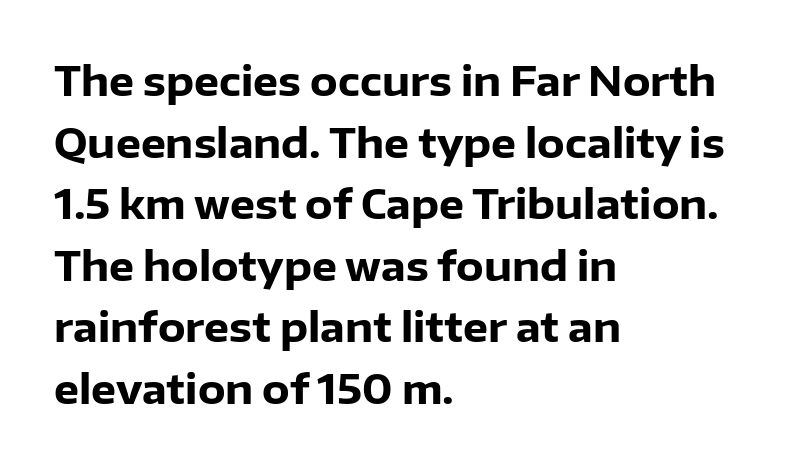
This sample uses a sans-serif face. Heft: maximum for text — a bold. Horizontal bands of white between lines are of average thickness. The text block is weighted toward the left margin, trailing off unevenly rightward.
